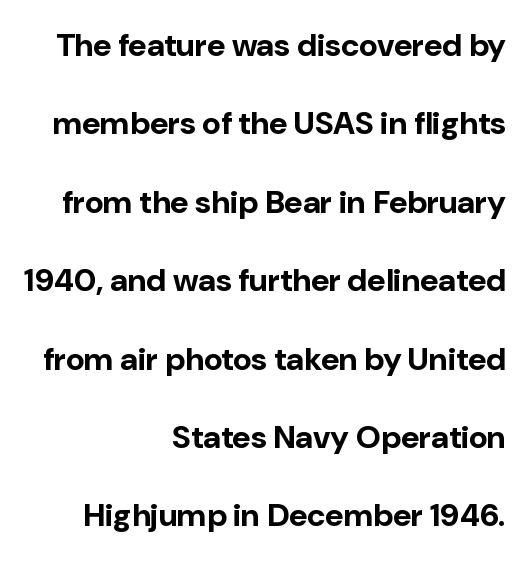
Q: Is the text bold? A: Yes.
Q: Is the text italic (slanted)? A: No, it is upright.
Q: Is the typeface a serif or a sans-serif typeface? A: Sans-serif.
Q: Is the text underlined? A: No.
Q: How is the paragraph aligned? A: Right-aligned.
Q: Is the spacing between letters normal or unusually wide? A: Normal.
Q: Is the spacing between lines tight, normal or loose? A: Loose.
Q: Width (condensed, normal, or wide)? A: Normal.
Q: Stroke contrast? A: Low.
Q: x-height? A: Medium.
Q: Monospaced? A: No.
